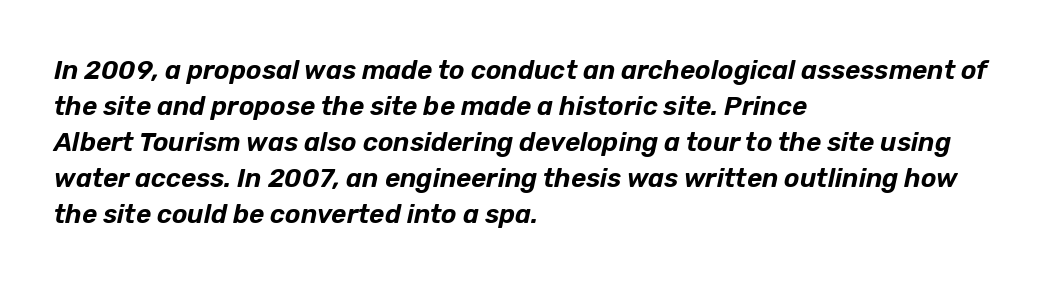
The image shows 26 px text type, italic (leaning right); set left-aligned, normal line spacing (1.38x), normal letter spacing, not underlined.
